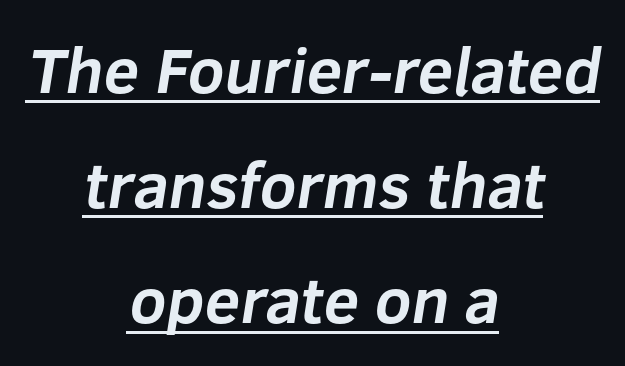
Q: Is the text bold? A: Yes.
Q: Is the typeface a serif or a sans-serif typeface? A: Sans-serif.
Q: Is the text underlined? A: Yes.
Q: How is the paragraph aligned? A: Centered.
Q: Is the spacing between letters normal or unusually wide? A: Normal.
Q: Width (condensed, normal, or wide)? A: Normal.
Q: Stroke contrast? A: Low.
Q: x-height? A: Medium.
Q: Monospaced? A: No.
